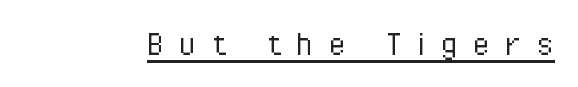
{"serif": "no", "italic": "no", "bold": "no", "weight": "light", "width": "condensed", "stroke_contrast": "low", "x_height": "medium", "monospaced": "no", "underline": "yes", "letter_spacing": "wide", "letter_spacing_em": 0.41, "glyph_px": 38}
